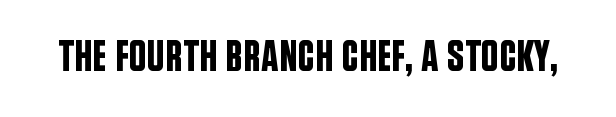
{"serif": "no", "italic": "no", "width": "condensed", "stroke_contrast": "low", "x_height": "large", "monospaced": "no", "underline": "no", "letter_spacing": "normal", "letter_spacing_em": 0.0, "glyph_px": 44}
